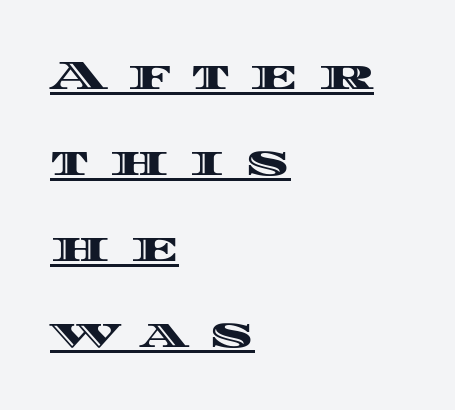
This is the regular roman posture of the typeface. Beneath each row of characters lies a ruled line. Widely set lines give the paragraph a tall, airy silhouette. Teacher's note: observe the even left margin — that is flush-left alignment. Letter spacing: wide.
